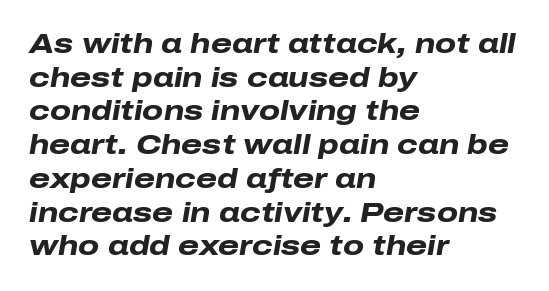
Typesetter's note: full bold, strokes at maximum text heaviness. In terms of letterspacing, this is plain default setting. Normally led — the rows are evenly, conventionally spaced. A student would call this left alignment; a typographer would say flush left, rag right.
